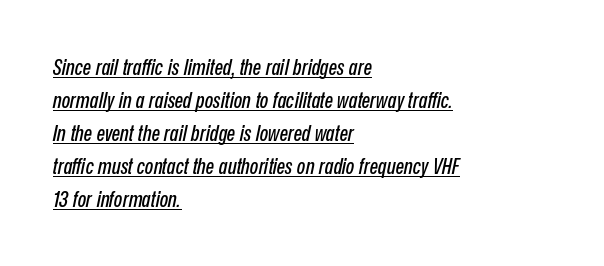
{"italic": "yes", "lean": "right", "slant_degrees": 12, "underline": "yes", "align": "left", "line_spacing": "normal", "line_spacing_ratio": 1.5, "letter_spacing": "normal", "letter_spacing_em": 0.0, "glyph_px": 22}
